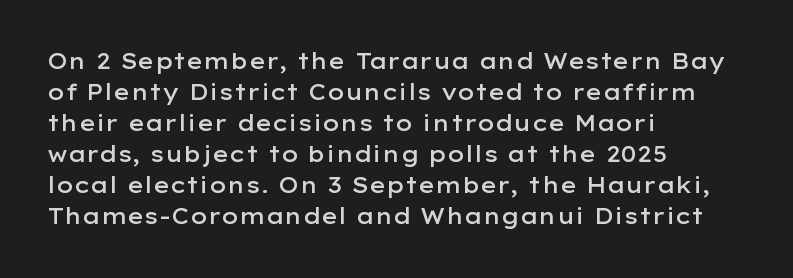
Does extra space separate the letters? No, they use regular spacing. Italic? Not at all — the glyphs are vertical. Notice how the passage keeps a crisp vertical edge on the left only. In terms of leading, this rendering sits right in the middle.
